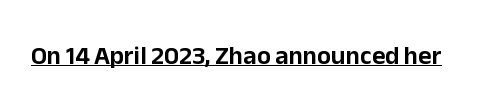
{"italic": "no", "underline": "yes", "letter_spacing": "normal", "letter_spacing_em": 0.0, "glyph_px": 26}
